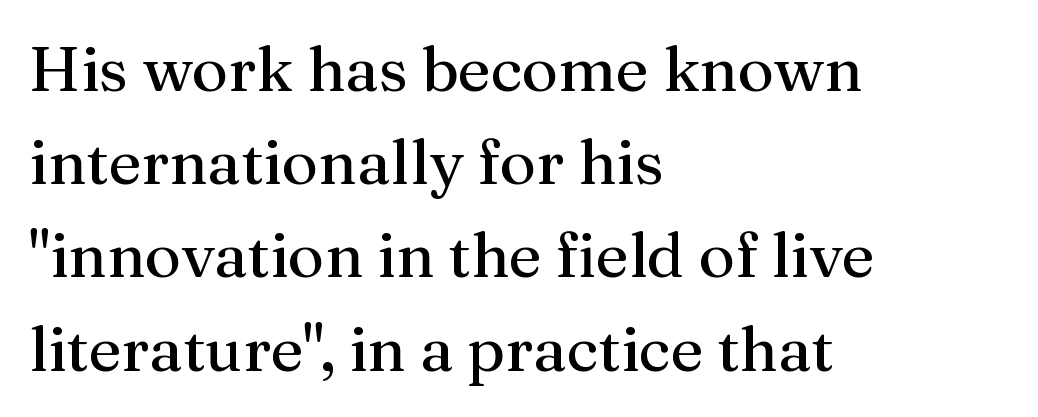
Q: Is the text bold? A: No.
Q: Is the text italic (slanted)? A: No, it is upright.
Q: Is the typeface a serif or a sans-serif typeface? A: Serif.
Q: Is the text underlined? A: No.
Q: How is the paragraph aligned? A: Left-aligned.
Q: Is the spacing between letters normal or unusually wide? A: Normal.
Q: Is the spacing between lines tight, normal or loose? A: Normal.
Q: Width (condensed, normal, or wide)? A: Normal.
Q: Stroke contrast? A: Medium.
Q: x-height? A: Medium.
Q: Monospaced? A: No.
